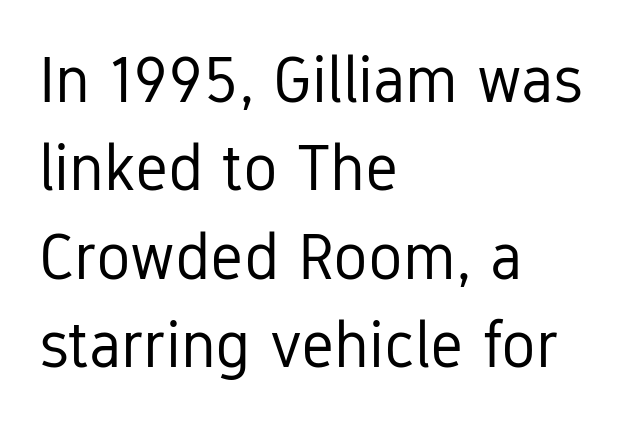
The image shows 65 px regular-weight, condensed sans-serif type, upright; set left-aligned, normal line spacing (1.36x), normal letter spacing, not underlined; low stroke contrast and a medium x-height.
